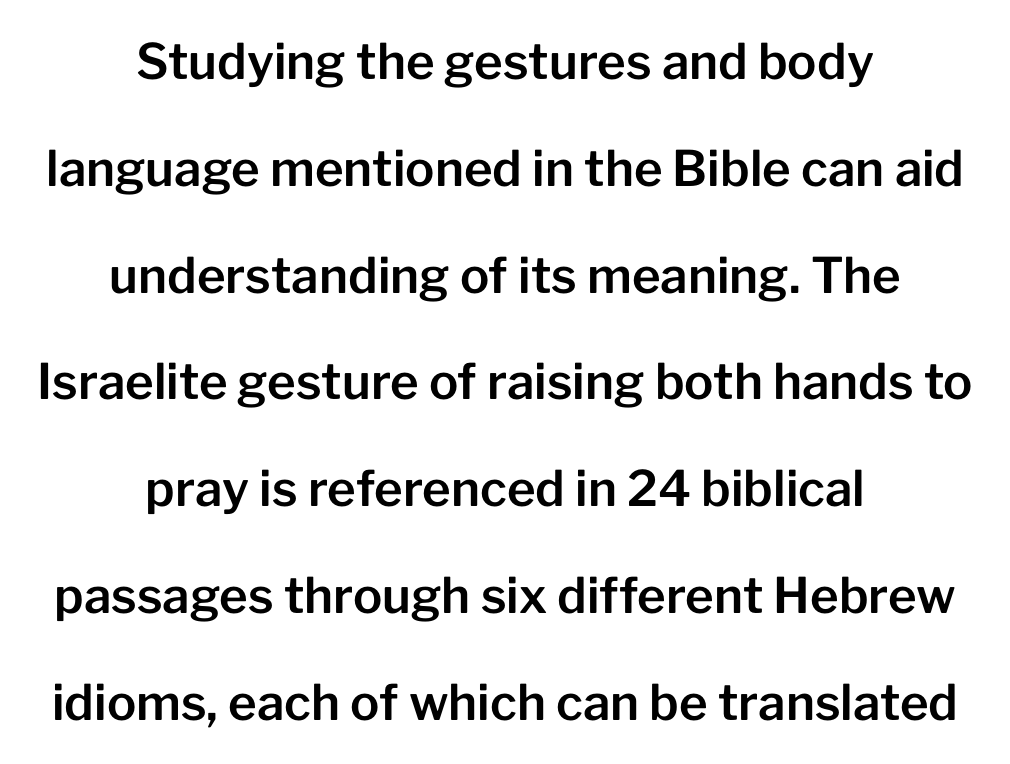
A sans-serif font was chosen for this passage. Lines of text with bare space underneath. Default kerning and tracking; the words read as compact shapes. Each line is balanced around a shared central axis.
